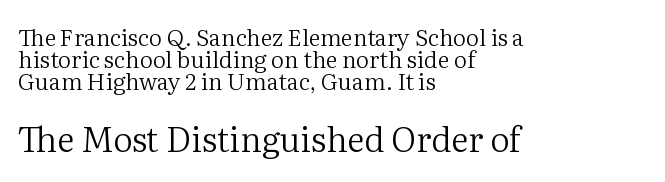
Q: Is the text bold? A: No.
Q: Is the text italic (slanted)? A: No, it is upright.
Q: Is the typeface a serif or a sans-serif typeface? A: Serif.
Q: Is the text underlined? A: No.
Q: How is the paragraph aligned? A: Left-aligned.
Q: Is the spacing between letters normal or unusually wide? A: Normal.
Q: Is the spacing between lines tight, normal or loose? A: Tight.
Q: Which block of text is set in a larger size, the first (top) or the second (bottom)? A: The second (bottom) one.
Q: Width (condensed, normal, or wide)? A: Normal.
Q: Stroke contrast? A: Medium.
Q: x-height? A: Medium.
Q: Monospaced? A: No.
